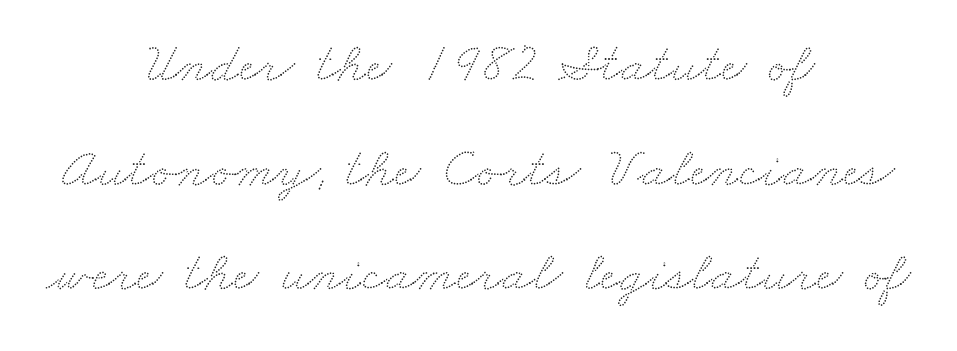
{"width": "wide", "stroke_contrast": "low", "x_height": "small", "monospaced": "no", "underline": "no", "align": "center", "line_spacing_ratio": 1.87, "letter_spacing": "normal", "letter_spacing_em": 0.0, "glyph_px": 56}
